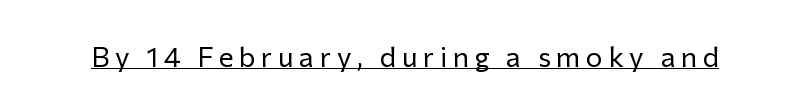
The image shows 28 px regular-weight sans-serif type, upright; set unusually wide letter spacing (+0.2 em), underlined; low stroke contrast and a medium x-height.
